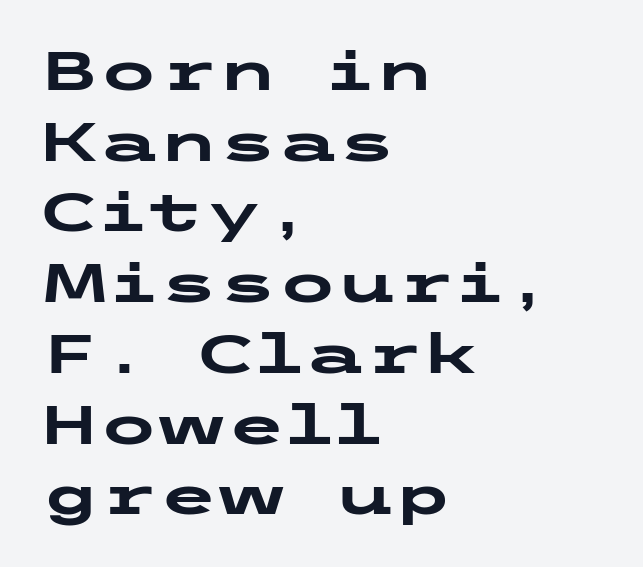
{"serif": "no", "italic": "no", "bold": "yes", "weight": "heavy", "width": "wide", "stroke_contrast": "low", "x_height": "medium", "underline": "no", "align": "left", "line_spacing": "normal", "line_spacing_ratio": 1.31, "letter_spacing": "normal", "letter_spacing_em": 0.0, "glyph_px": 54}
